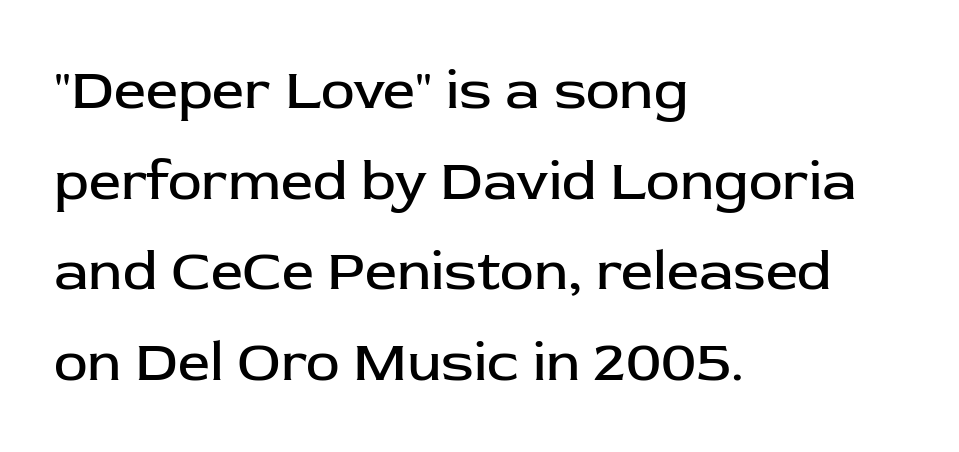
Q: Is the text bold? A: No.
Q: Is the text italic (slanted)? A: No, it is upright.
Q: Is the typeface a serif or a sans-serif typeface? A: Sans-serif.
Q: Is the text underlined? A: No.
Q: How is the paragraph aligned? A: Left-aligned.
Q: Is the spacing between letters normal or unusually wide? A: Normal.
Q: Is the spacing between lines tight, normal or loose? A: Normal.
Q: Width (condensed, normal, or wide)? A: Normal.
Q: Stroke contrast? A: Low.
Q: x-height? A: Medium.
Q: Monospaced? A: No.
